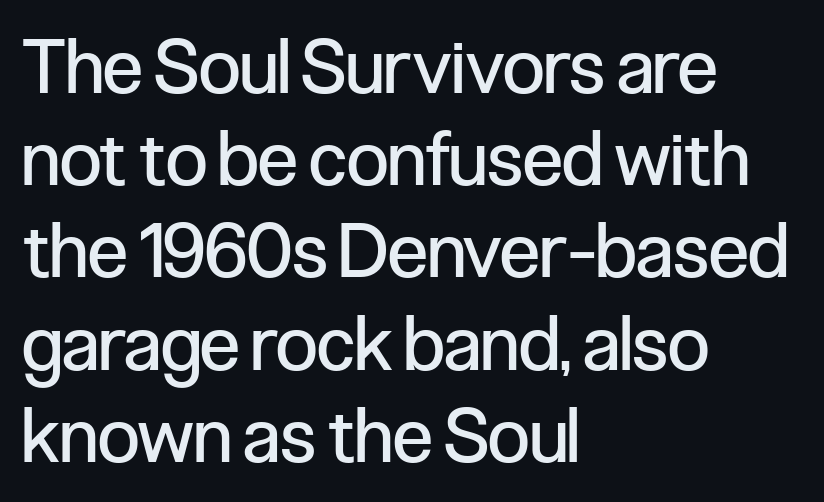
The image shows 75 px regular-weight, condensed sans-serif type, upright; set left-aligned, line spacing 1.23x, normal letter spacing, not underlined; low stroke contrast and a medium x-height.
